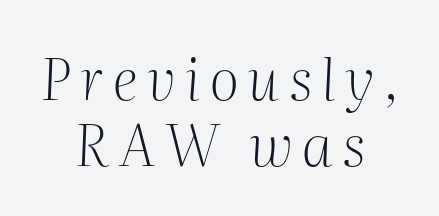
{"serif": "yes", "italic": "yes", "lean": "right", "slant_degrees": 2, "bold": "no", "weight": "light", "width": "normal", "stroke_contrast": "medium", "x_height": "medium", "monospaced": "no", "underline": "no", "align": "center", "line_spacing": "tight", "line_spacing_ratio": 1.14, "glyph_px": 58}
